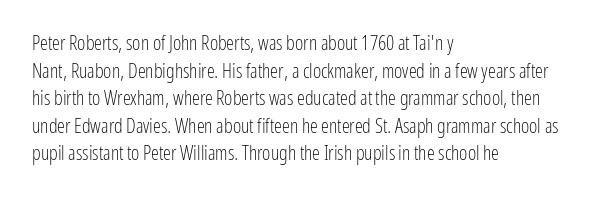
{"italic": "no", "bold": "no", "underline": "no", "align": "left", "line_spacing": "normal", "line_spacing_ratio": 1.38, "letter_spacing": "normal", "letter_spacing_em": 0.0, "glyph_px": 20}
